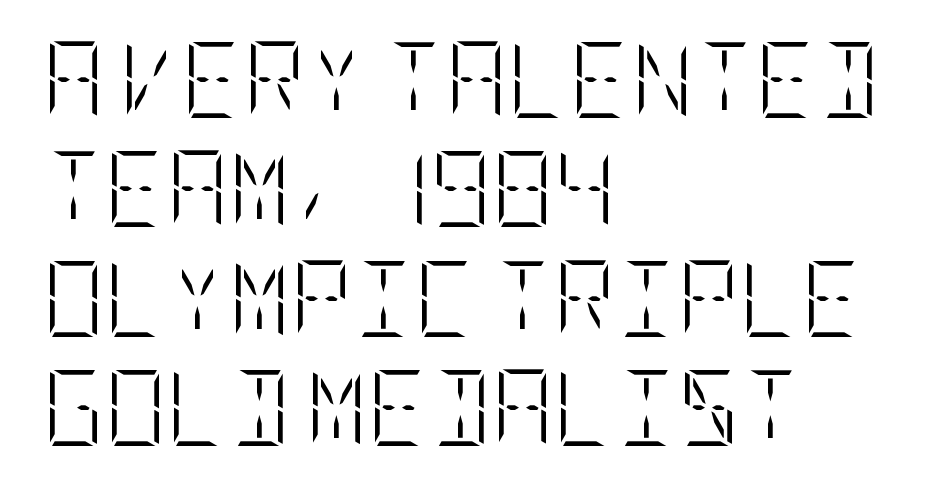
{"italic": "no", "bold": "no", "weight": "light", "width": "condensed", "stroke_contrast": "low", "x_height": "large", "underline": "no", "align": "left", "line_spacing": "normal", "line_spacing_ratio": 1.44, "letter_spacing": "normal", "letter_spacing_em": 0.0, "glyph_px": 76}
